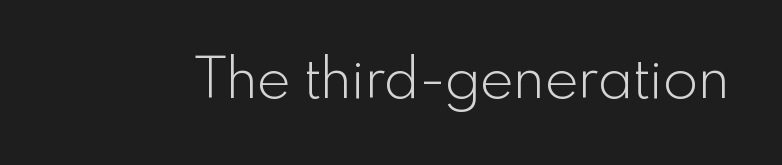
{"serif": "no", "italic": "no", "bold": "no", "weight": "light", "width": "normal", "x_height": "small", "monospaced": "no", "underline": "no", "letter_spacing": "normal", "letter_spacing_em": 0.0, "glyph_px": 57}
